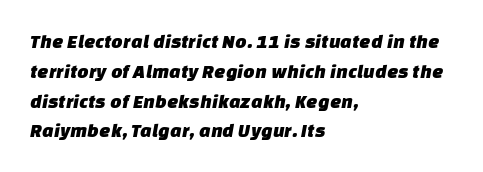
Q: Is the text underlined? A: No.
Q: How is the paragraph aligned? A: Left-aligned.
Q: Is the spacing between letters normal or unusually wide? A: Normal.
Q: Is the spacing between lines tight, normal or loose? A: Normal.
